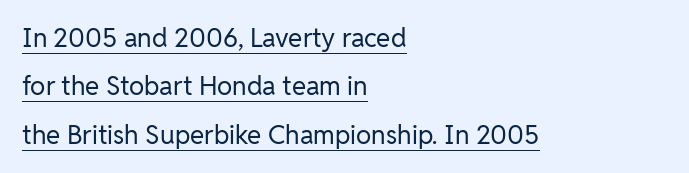
The image shows 26 px text type, upright; set left-aligned, line spacing 1.86x, normal letter spacing, underlined.
